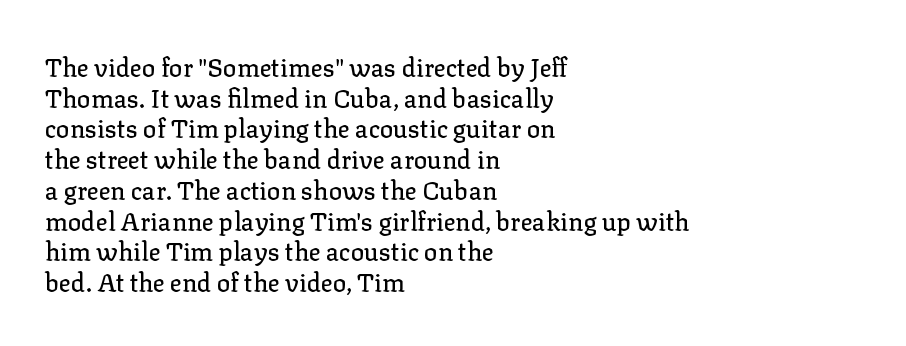
Which margin do the lines hug? The left one — the right edge is uneven. Bare-footed words on every line. Here the glyphs are tracked normally, forming tight word shapes. Does the lettering tilt? It doesn't — this is upright.
